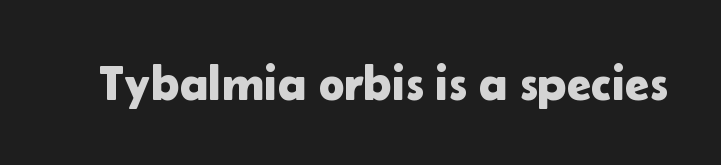
Q: Is the text italic (slanted)? A: No, it is upright.
Q: Is the typeface a serif or a sans-serif typeface? A: Sans-serif.
Q: Is the text underlined? A: No.
Q: Is the spacing between letters normal or unusually wide? A: Normal.
Q: Width (condensed, normal, or wide)? A: Normal.
Q: Stroke contrast? A: Low.
Q: x-height? A: Medium.
Q: Monospaced? A: No.
